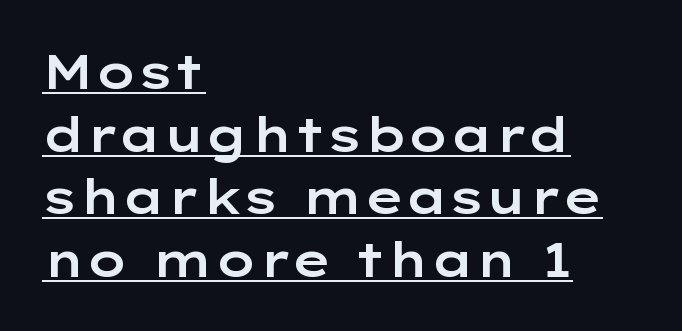
You can tell from the bare stems that sans-serif type was used. Spacing verdict: proportional, widths tailored to each character. Does a line run under the words? Yes, clearly. Normally led — the rows are evenly, conventionally spaced. This sample uses plain, unmodified letter spacing.
